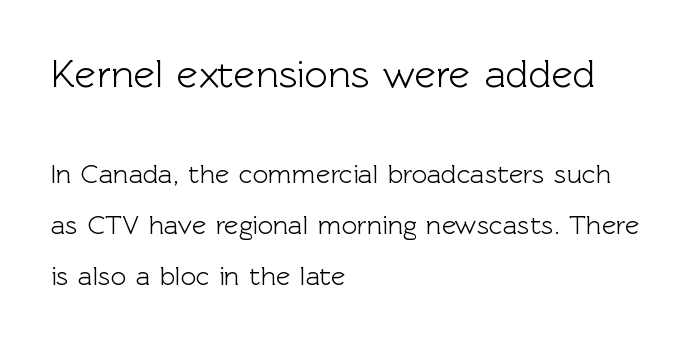
Q: Is the text italic (slanted)? A: No, it is upright.
Q: Is the typeface a serif or a sans-serif typeface? A: Sans-serif.
Q: Is the text underlined? A: No.
Q: How is the paragraph aligned? A: Left-aligned.
Q: Is the spacing between letters normal or unusually wide? A: Normal.
Q: Which block of text is set in a larger size, the first (top) or the second (bottom)? A: The first (top) one.
Q: Width (condensed, normal, or wide)? A: Normal.
Q: x-height? A: Medium.
Q: Monospaced? A: No.
